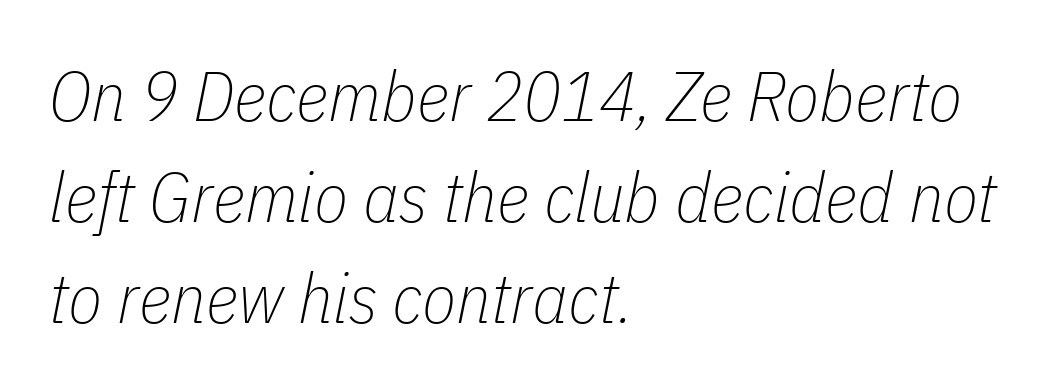
The image shows 70 px thin, condensed type, italic (leaning right); set left-aligned, normal line spacing (1.44x), normal letter spacing, not underlined; low stroke contrast and a medium x-height.
